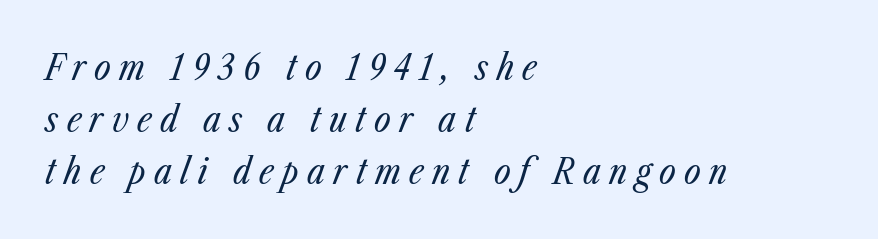
{"italic": "yes", "lean": "right", "slant_degrees": 23, "bold": "no", "weight": "regular", "width": "condensed", "stroke_contrast": "low", "x_height": "medium", "monospaced": "no", "underline": "no", "align": "left", "line_spacing": "normal", "line_spacing_ratio": 1.44, "letter_spacing": "wide", "letter_spacing_em": 0.23, "glyph_px": 36}
